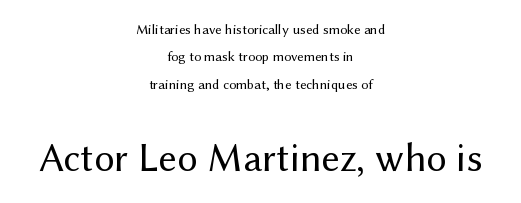
Q: Is the text bold? A: No.
Q: Is the text italic (slanted)? A: No, it is upright.
Q: Is the typeface a serif or a sans-serif typeface? A: Sans-serif.
Q: Is the text underlined? A: No.
Q: How is the paragraph aligned? A: Centered.
Q: Is the spacing between letters normal or unusually wide? A: Normal.
Q: Is the spacing between lines tight, normal or loose? A: Loose.
Q: Which block of text is set in a larger size, the first (top) or the second (bottom)? A: The second (bottom) one.
Q: Width (condensed, normal, or wide)? A: Normal.
Q: Stroke contrast? A: Medium.
Q: x-height? A: Medium.
Q: Monospaced? A: No.
